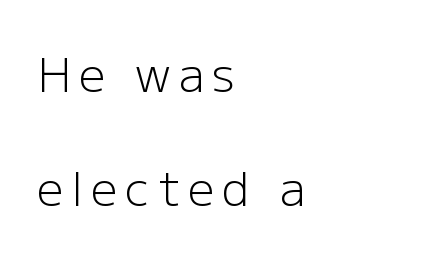
The passage shown stacks its lines with a broad gap. Is this a heavy cut? Hardly; it is regular or lighter. The type family on display is of the sans-serif kind. Think of a printed novel: that variable character pitch is what you see here.
